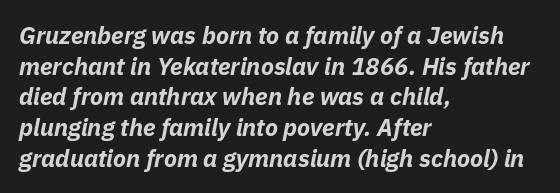
Q: Is the text bold? A: Yes.
Q: Is the text italic (slanted)? A: Yes, it leans right by about 11 degrees.
Q: Is the text underlined? A: No.
Q: How is the paragraph aligned? A: Left-aligned.
Q: Is the spacing between letters normal or unusually wide? A: Normal.
Q: Is the spacing between lines tight, normal or loose? A: Normal.
